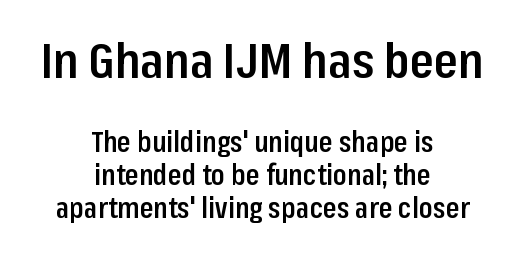
The image shows 49 px semibold, condensed sans-serif type, upright; set centered, line spacing 1.18x, normal letter spacing, not underlined; the first (top) block is 1.75x larger; low stroke contrast and a medium x-height.
